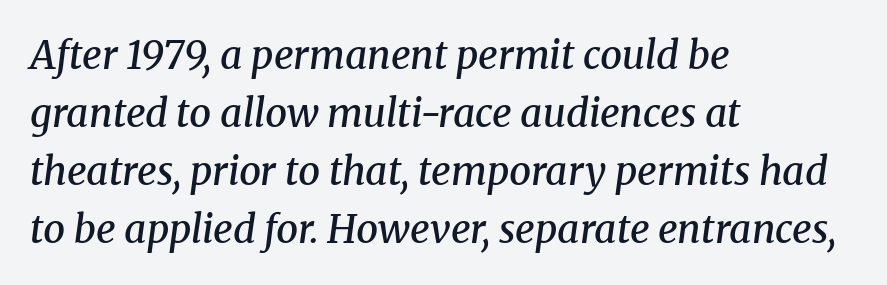
Beneath every word, the page is bare. The gaps between neighbouring characters are ordinary and unremarkable. These lines stack with their left ends in a neat column. The glyphs look as if they've been sheared to an angle.
